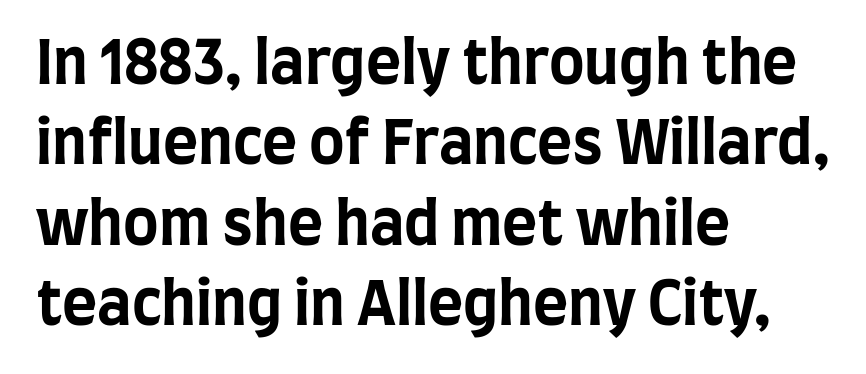
Q: Is the text bold? A: Yes.
Q: Is the text italic (slanted)? A: No, it is upright.
Q: Is the typeface a serif or a sans-serif typeface? A: Sans-serif.
Q: Is the text underlined? A: No.
Q: How is the paragraph aligned? A: Left-aligned.
Q: Is the spacing between letters normal or unusually wide? A: Normal.
Q: Is the spacing between lines tight, normal or loose? A: Normal.
Q: Width (condensed, normal, or wide)? A: Condensed.
Q: Stroke contrast? A: Low.
Q: x-height? A: Large.
Q: Monospaced? A: No.
